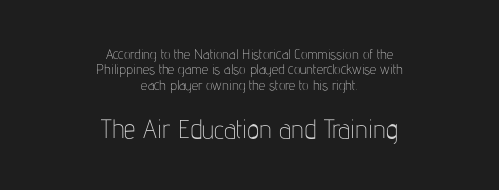
The image shows 26 px text type, upright; set centered, tight line spacing (1.09x), normal letter spacing, not underlined; the second (bottom) block is 1.86x larger.
